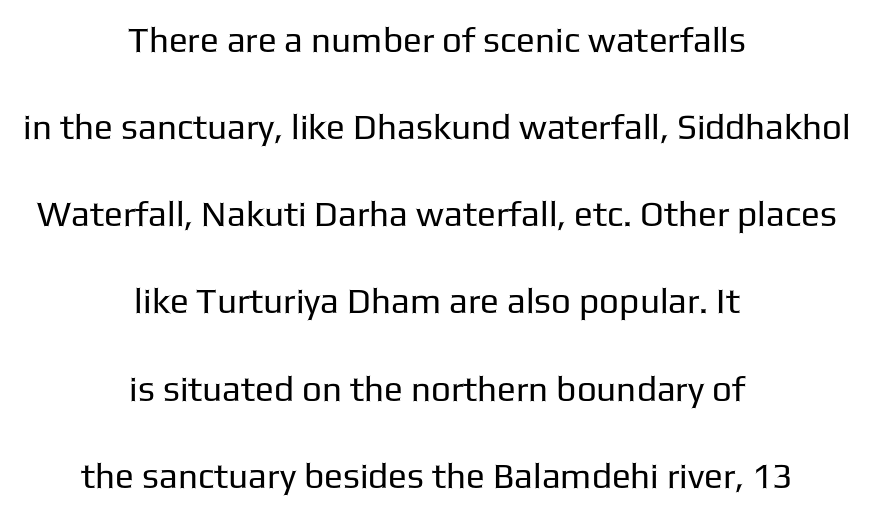
Nothing sits at the stroke ends, so this counts as sans-serif. Ink coverage per letter is moderate at most. Every row of glyphs is offset so its center matches the block's center. In terms of posture, this sample is upright. Check the space under the baseline: it is left empty. Line spacing here is loose.
